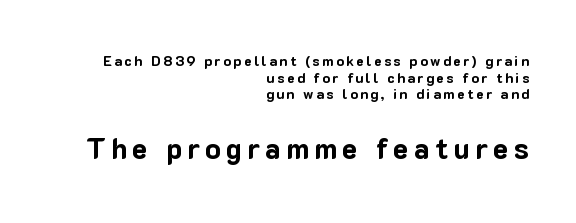
{"serif": "no", "italic": "no", "bold": "yes", "weight": "bold", "width": "normal", "stroke_contrast": "low", "x_height": "medium", "monospaced": "no", "underline": "no", "align": "right", "line_spacing_ratio": 1.18, "larger_block": "second", "size_ratio": 2.07, "glyph_px": 29}
